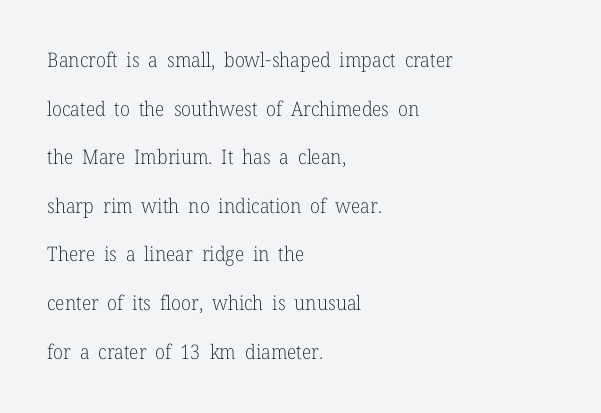
{"italic": "no", "bold": "no", "underline": "no", "align": "left", "line_spacing": "loose", "line_spacing_ratio": 2.43, "letter_spacing": "normal", "letter_spacing_em": 0.0, "glyph_px": 20}
